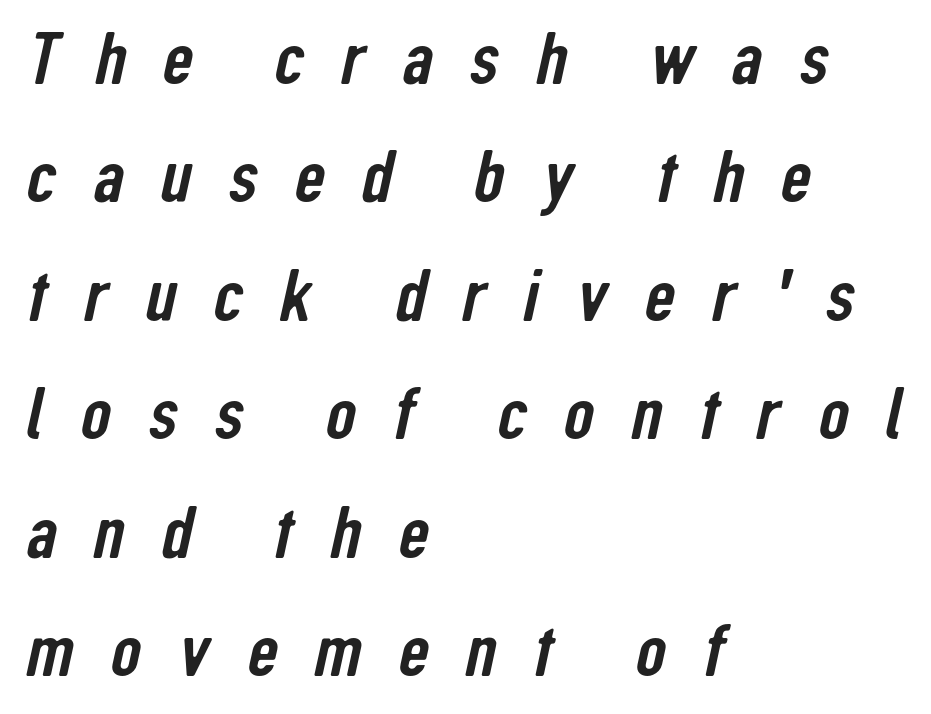
The passage shown has open, widely tracked lettering throughout. This sample is left-justified, so line endings fall wherever the words run out. A typesetter would call this leading conventional body-copy spacing. Character widths vary here, with narrow letters taking less room than wide ones.
